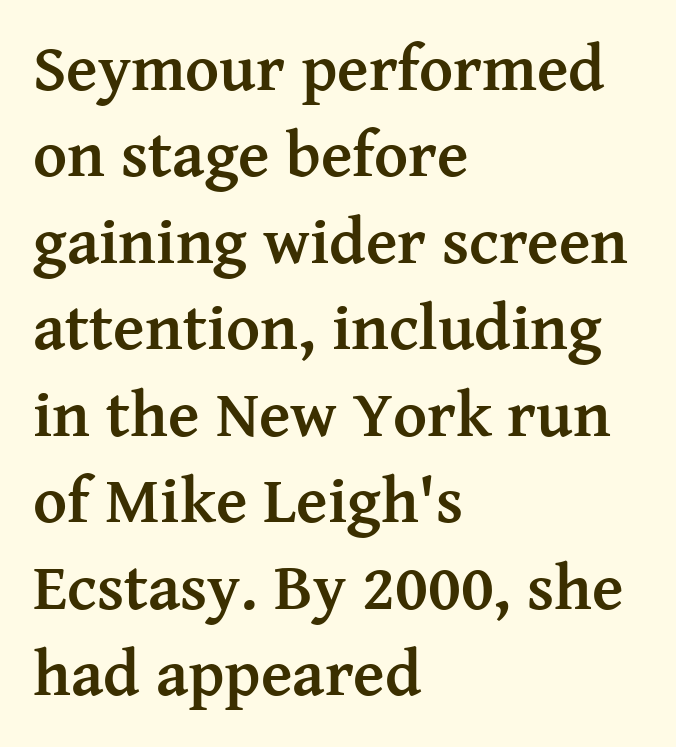
The image shows 65 px semibold serif type, upright; set left-aligned, normal line spacing (1.33x), normal letter spacing, not underlined; medium stroke contrast and a medium x-height.
